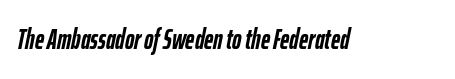
Q: Is the text bold? A: Yes.
Q: Is the text italic (slanted)? A: Yes, it leans right by about 12 degrees.
Q: Is the text underlined? A: No.
Q: Is the spacing between letters normal or unusually wide? A: Normal.
Q: Width (condensed, normal, or wide)? A: Condensed.
Q: Stroke contrast? A: Low.
Q: x-height? A: Medium.
Q: Monospaced? A: No.
